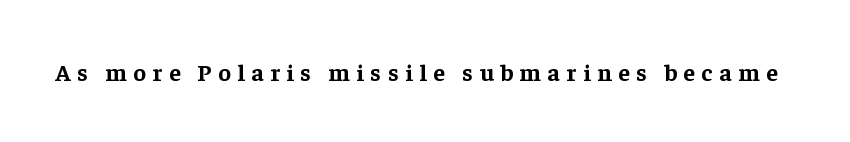
The image shows 24 px bold type, upright; set unusually wide letter spacing (+0.27 em), not underlined.
